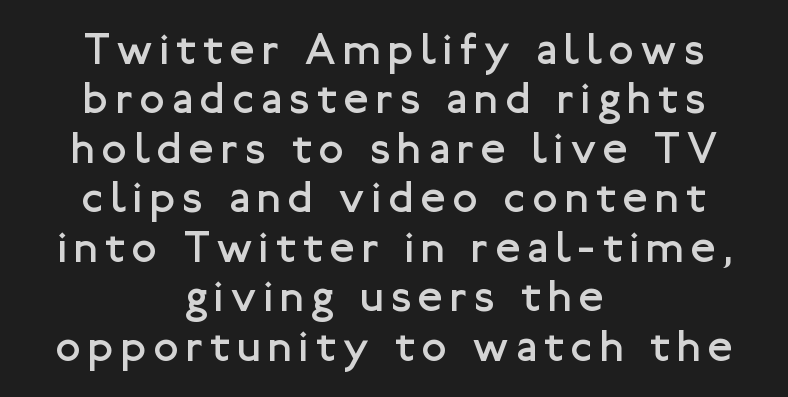
Centered paragraph, ragged on both sides. Plain, unruled lines of type. Notice how the stems are strictly vertical — no italics here. Stroke mass is kept to a normal reading level or below. Each letter's strokes conclude bluntly, with no projecting serifs.
